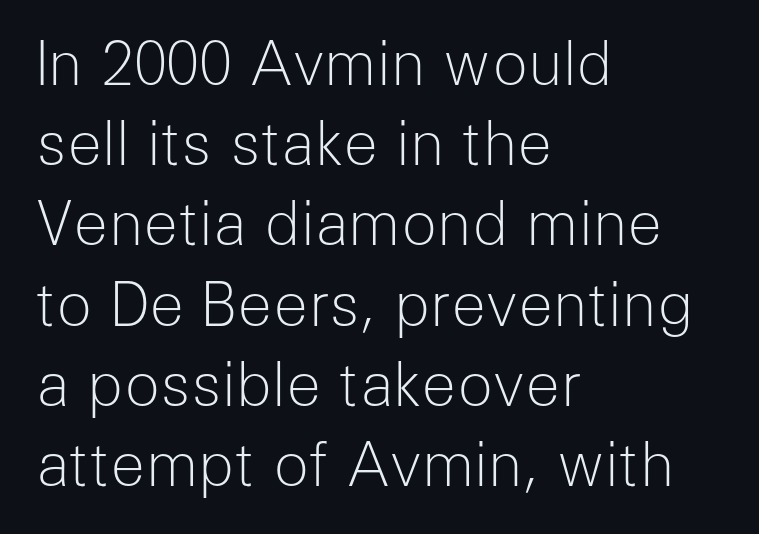
The image shows 59 px light sans-serif type, upright; set left-aligned, normal line spacing (1.36x), normal letter spacing, not underlined; low stroke contrast and a medium x-height.
